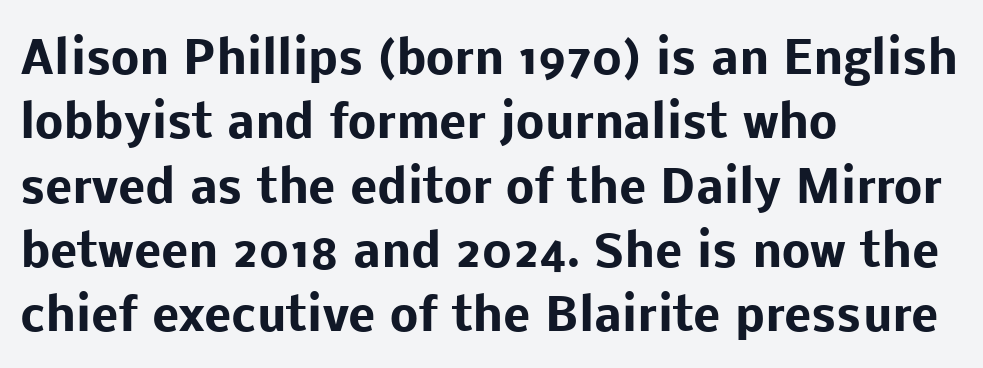
{"serif": "no", "italic": "no", "bold": "yes", "weight": "heavy", "width": "normal", "stroke_contrast": "low", "x_height": "medium", "monospaced": "no", "underline": "no", "align": "left", "line_spacing": "normal", "line_spacing_ratio": 1.43, "letter_spacing": "normal", "letter_spacing_em": 0.0, "glyph_px": 45}
